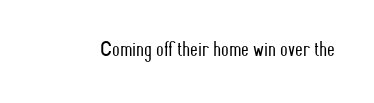
The space directly below the letters is spotless. Quick note: not italic, upright. The line texture is even and compact thanks to regular tracking. These glyphs show unthickened strokes, regular width or finer.
